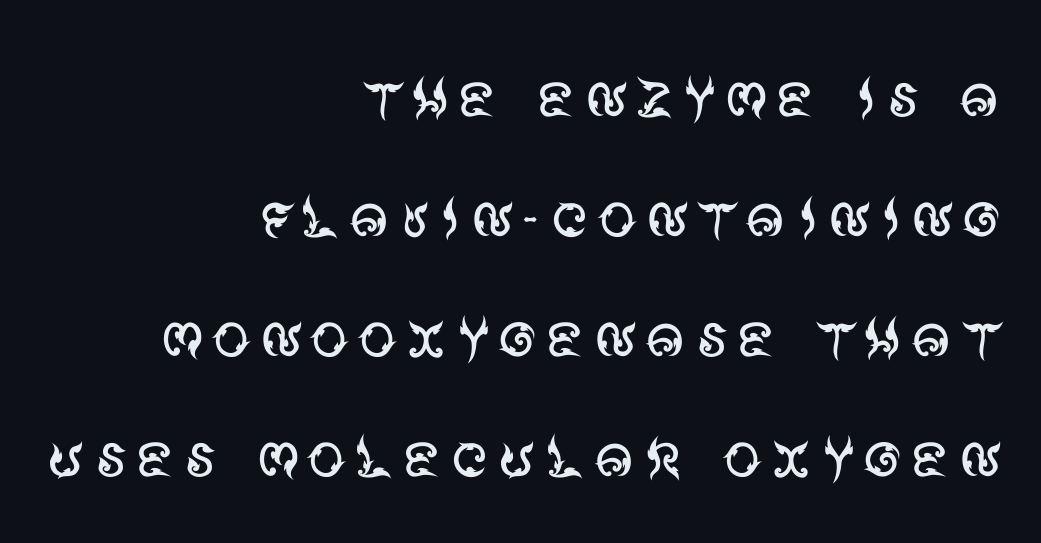
The image shows 77 px regular-weight sans-serif type, upright; set right-aligned, normal line spacing (1.56x), not underlined; medium stroke contrast and a large x-height.
